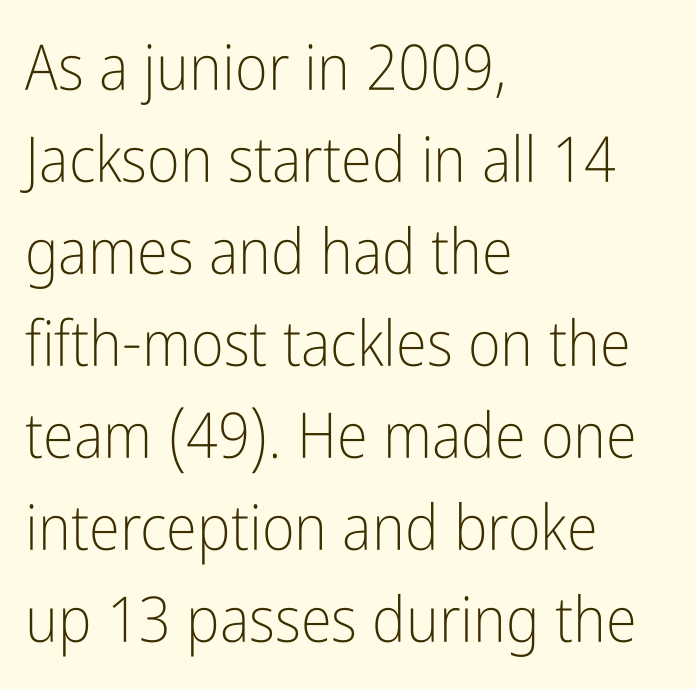
{"serif": "no", "italic": "no", "bold": "no", "weight": "light", "width": "condensed", "stroke_contrast": "low", "x_height": "medium", "monospaced": "no", "underline": "no", "align": "left", "line_spacing": "normal", "line_spacing_ratio": 1.46, "letter_spacing": "normal", "letter_spacing_em": 0.0, "glyph_px": 63}
